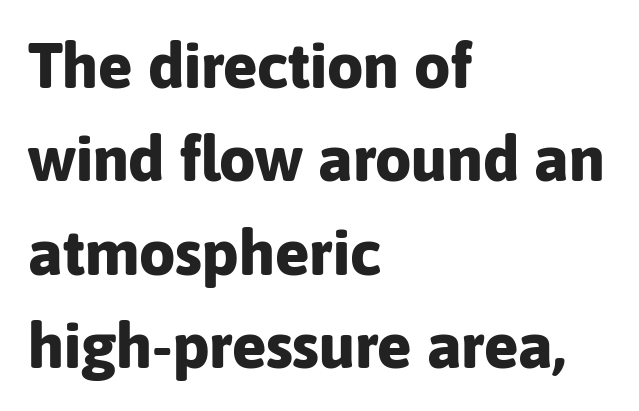
{"serif": "no", "italic": "no", "bold": "yes", "weight": "bold", "width": "normal", "stroke_contrast": "low", "x_height": "medium", "monospaced": "no", "underline": "no", "align": "left", "line_spacing": "normal", "line_spacing_ratio": 1.46, "letter_spacing": "normal", "letter_spacing_em": 0.0, "glyph_px": 64}
